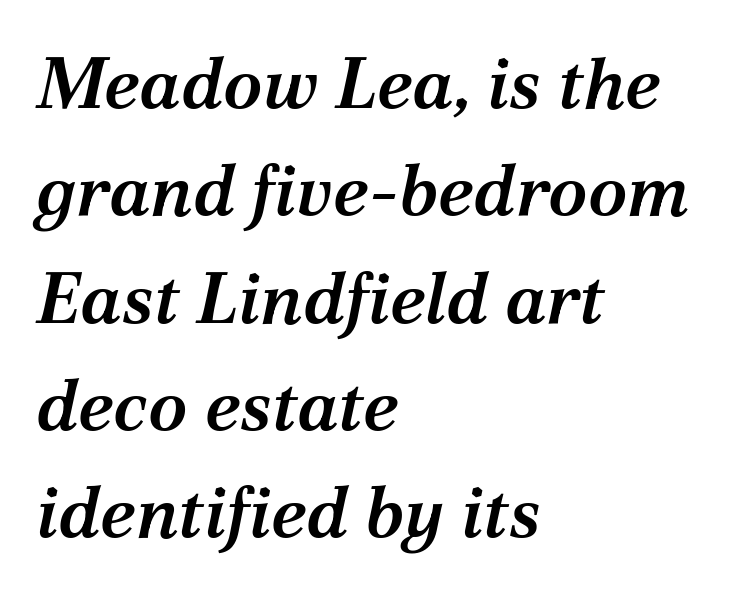
The passage shown has conventional tracking throughout. Its strokes are somewhat broadened, the hallmark of semibold type. The area under the type is left untouched. Caption: multi-line text, flush left, ragged right.
